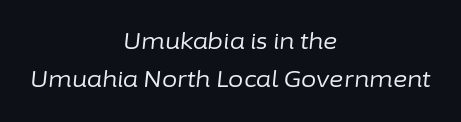
The image shows 22 px text type, italic (leaning right); set centered, line spacing 1.75x, normal letter spacing, not underlined.
